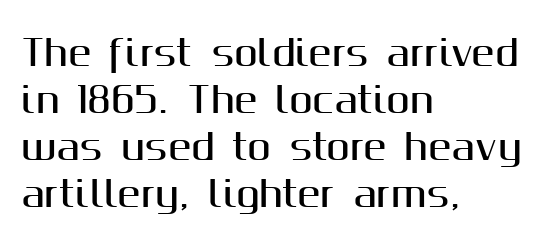
Q: Is the text italic (slanted)? A: No, it is upright.
Q: Is the typeface a serif or a sans-serif typeface? A: Sans-serif.
Q: Is the text underlined? A: No.
Q: How is the paragraph aligned? A: Left-aligned.
Q: Is the spacing between letters normal or unusually wide? A: Normal.
Q: Is the spacing between lines tight, normal or loose? A: Normal.
Q: Width (condensed, normal, or wide)? A: Normal.
Q: Stroke contrast? A: Medium.
Q: x-height? A: Medium.
Q: Monospaced? A: No.
